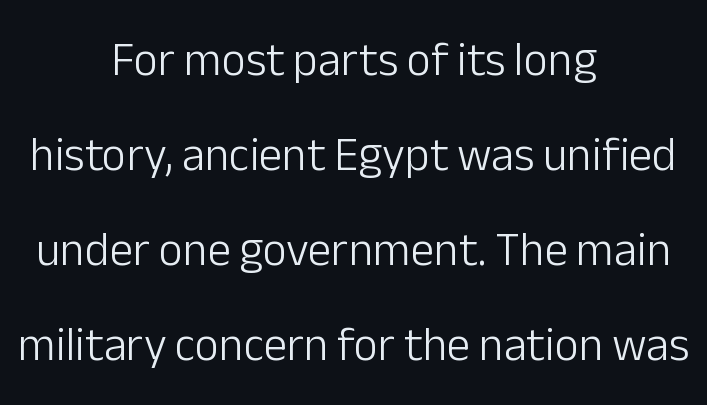
{"serif": "no", "italic": "no", "bold": "no", "weight": "light", "width": "normal", "stroke_contrast": "low", "x_height": "medium", "monospaced": "no", "underline": "no", "align": "center", "line_spacing": "loose", "line_spacing_ratio": 2.02, "letter_spacing": "normal", "letter_spacing_em": 0.0, "glyph_px": 47}
